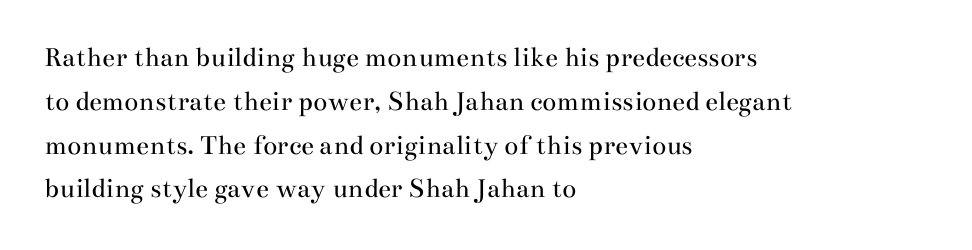
{"serif": "yes", "italic": "no", "bold": "no", "weight": "regular", "width": "wide", "stroke_contrast": "medium", "x_height": "small", "monospaced": "no", "underline": "no", "align": "left", "line_spacing": "normal", "line_spacing_ratio": 1.51, "letter_spacing": "normal", "letter_spacing_em": 0.0, "glyph_px": 29}
